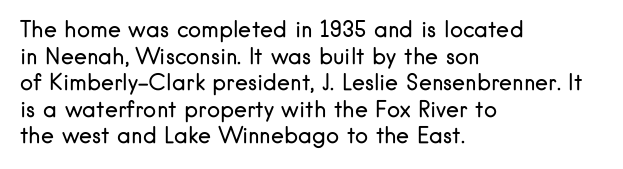
The image shows 22 px text type, upright; set left-aligned, line spacing 1.21x, normal letter spacing, not underlined.
